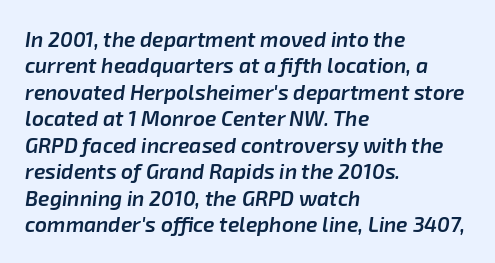
A normal amount of white space separates one row of letters from the next. The font is running at a semibold setting, under full bold. Characters follow at the spacing the type designer built in. The ragged edge is on the right, which tells us the setting is flush left. Posture: slanted. A bare baseline throughout the passage.
